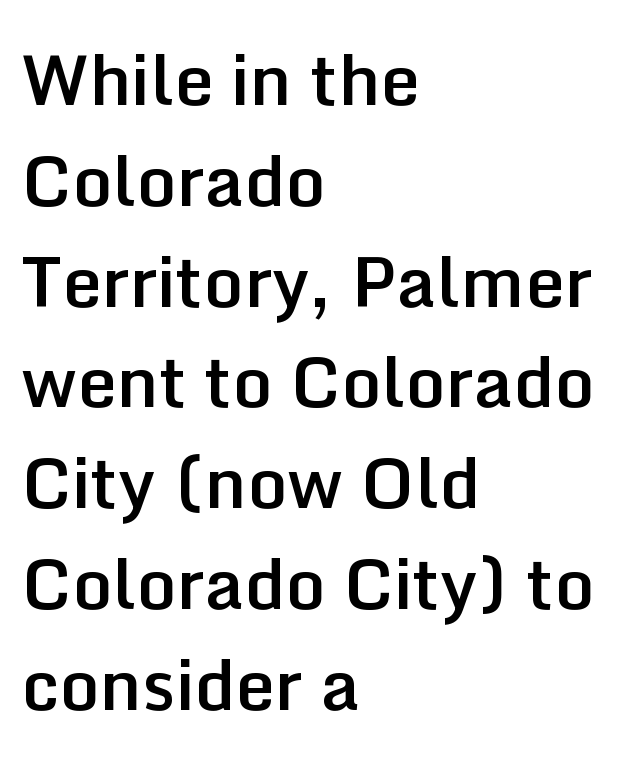
Q: Is the text bold? A: Semi-bold.
Q: Is the text italic (slanted)? A: No, it is upright.
Q: Is the typeface a serif or a sans-serif typeface? A: Sans-serif.
Q: Is the text underlined? A: No.
Q: How is the paragraph aligned? A: Left-aligned.
Q: Is the spacing between letters normal or unusually wide? A: Normal.
Q: Is the spacing between lines tight, normal or loose? A: Normal.
Q: Width (condensed, normal, or wide)? A: Normal.
Q: Stroke contrast? A: Low.
Q: x-height? A: Medium.
Q: Monospaced? A: No.
